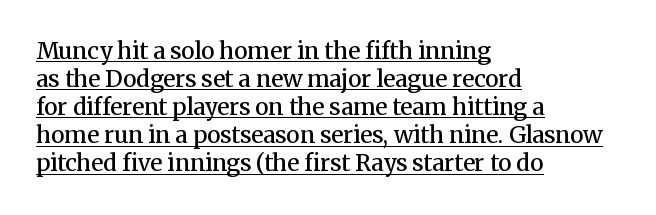
Q: Is the text bold? A: Semi-bold.
Q: Is the text italic (slanted)? A: No, it is upright.
Q: Is the text underlined? A: Yes.
Q: How is the paragraph aligned? A: Left-aligned.
Q: Is the spacing between letters normal or unusually wide? A: Normal.
